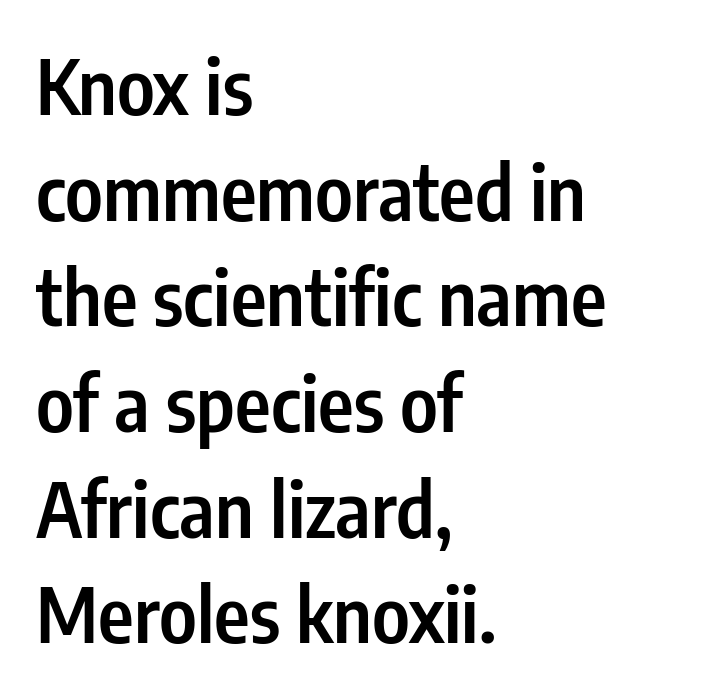
{"serif": "no", "italic": "no", "bold": "semi", "weight": "semibold", "width": "condensed", "stroke_contrast": "low", "x_height": "medium", "monospaced": "no", "underline": "no", "align": "left", "line_spacing": "normal", "line_spacing_ratio": 1.39, "letter_spacing": "normal", "letter_spacing_em": 0.0, "glyph_px": 76}
